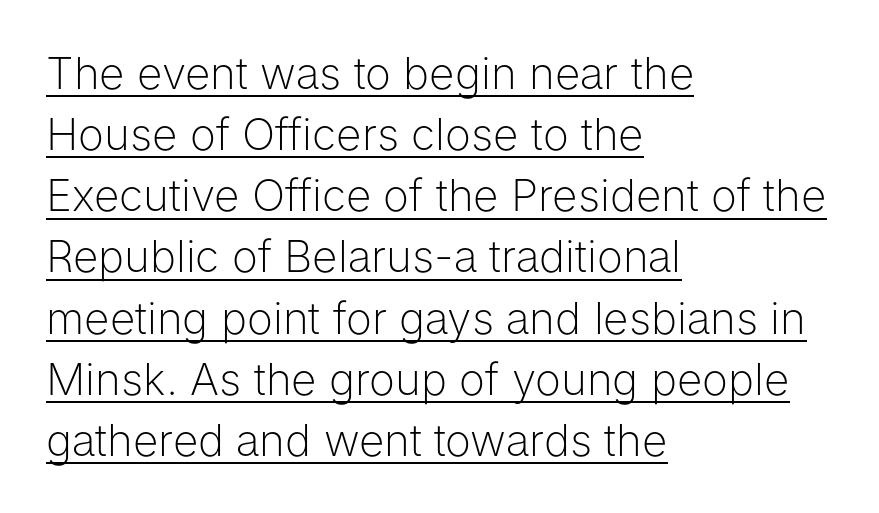
The image shows 44 px light sans-serif type, upright; set left-aligned, normal line spacing (1.39x), normal letter spacing, underlined; low stroke contrast and a medium x-height.
